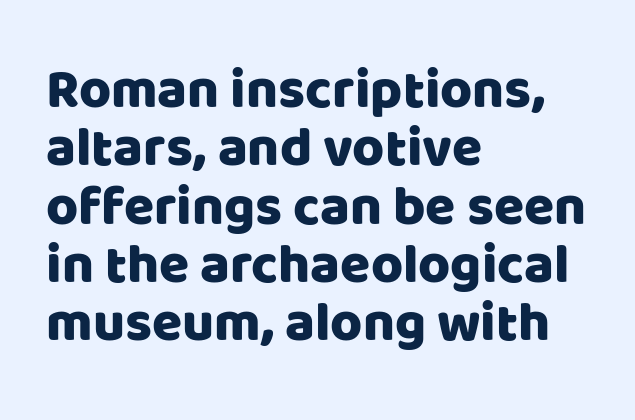
{"serif": "no", "italic": "no", "width": "normal", "stroke_contrast": "low", "x_height": "large", "monospaced": "no", "underline": "no", "align": "left", "line_spacing": "tight", "line_spacing_ratio": 1.06, "letter_spacing": "normal", "letter_spacing_em": 0.0, "glyph_px": 55}
